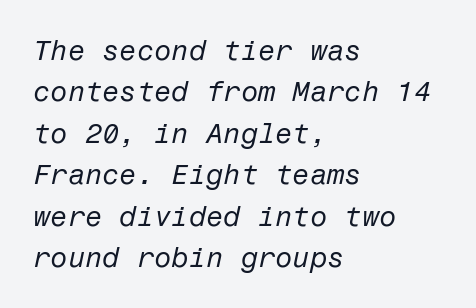
The image shows 28 px regular-weight type, italic (leaning right); set left-aligned, normal line spacing (1.48x), normal letter spacing, not underlined; low stroke contrast and a medium x-height.
